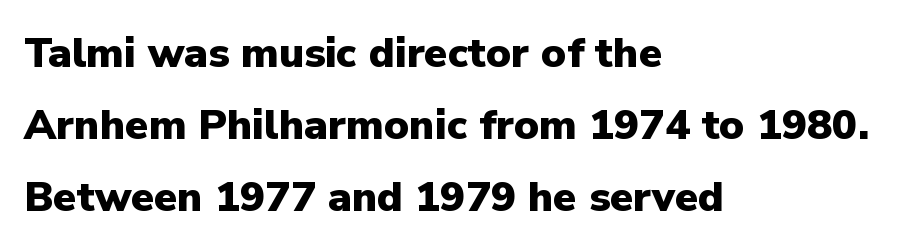
Q: Is the text bold? A: Yes.
Q: Is the text italic (slanted)? A: No, it is upright.
Q: Is the typeface a serif or a sans-serif typeface? A: Sans-serif.
Q: Is the text underlined? A: No.
Q: How is the paragraph aligned? A: Left-aligned.
Q: Is the spacing between letters normal or unusually wide? A: Normal.
Q: Width (condensed, normal, or wide)? A: Normal.
Q: Stroke contrast? A: Low.
Q: x-height? A: Medium.
Q: Monospaced? A: No.
